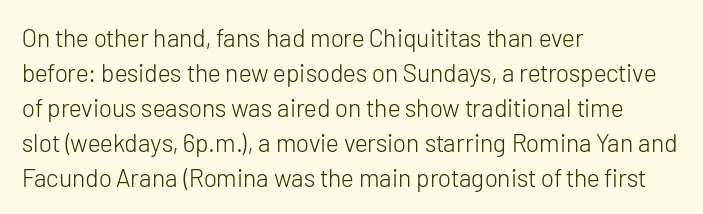
Q: Is the text bold? A: No.
Q: Is the text italic (slanted)? A: No, it is upright.
Q: Is the text underlined? A: No.
Q: How is the paragraph aligned? A: Left-aligned.
Q: Is the spacing between letters normal or unusually wide? A: Normal.
Q: Is the spacing between lines tight, normal or loose? A: Normal.
